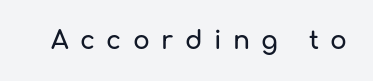
Q: Is the text italic (slanted)? A: No, it is upright.
Q: Is the text underlined? A: No.
Q: Is the spacing between letters normal or unusually wide? A: Unusually wide.
